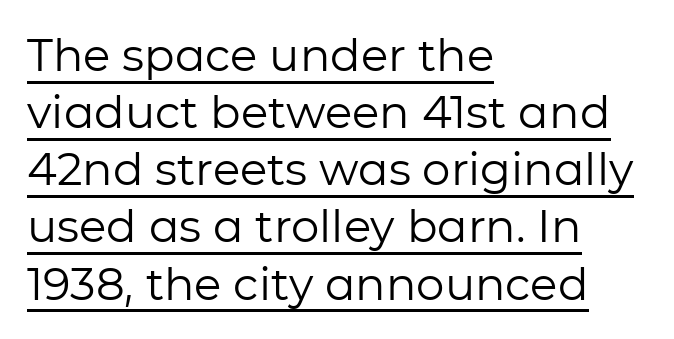
{"serif": "no", "italic": "no", "bold": "no", "weight": "regular", "width": "normal", "stroke_contrast": "low", "x_height": "medium", "monospaced": "no", "underline": "yes", "align": "left", "line_spacing": "normal", "line_spacing_ratio": 1.27, "letter_spacing": "normal", "letter_spacing_em": 0.0, "glyph_px": 45}
